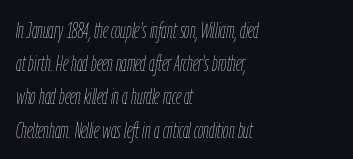
{"italic": "yes", "lean": "right", "slant_degrees": 9, "bold": "no", "underline": "no", "align": "left", "line_spacing": "normal", "line_spacing_ratio": 1.51, "letter_spacing": "normal", "letter_spacing_em": 0.0, "glyph_px": 22}
